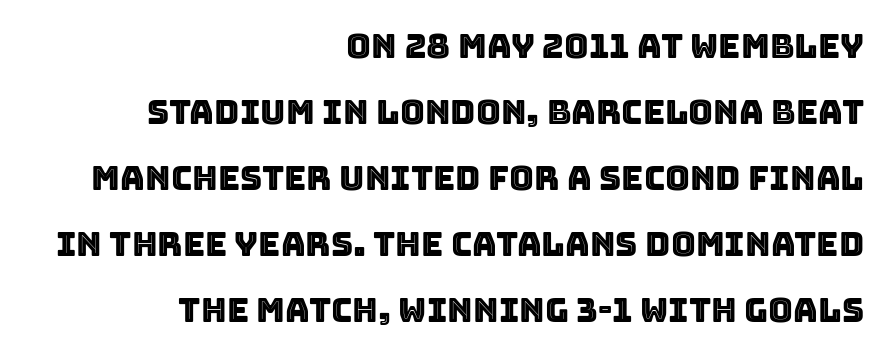
Inter-character spacing is left at the font's built-in metrics. Compared with typical paragraphs, the rows here are farther apart. You could not count columns in this text — the font is proportionally spaced. You can tell it's not italic because the verticals are truly vertical. Teacher's note: observe the even right margin — that is flush-right alignment.
